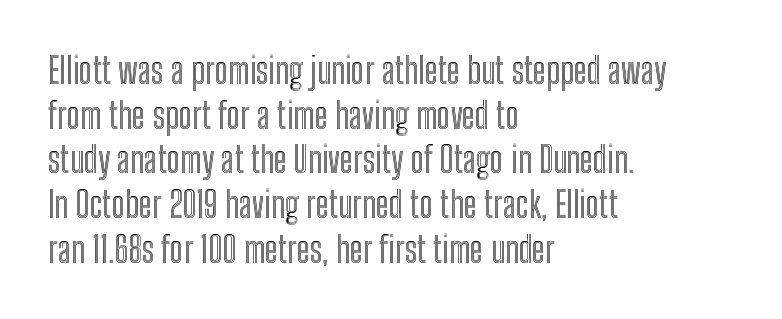
The image shows 36 px condensed type, upright; set left-aligned, line spacing 1.24x, normal letter spacing, not underlined; a medium x-height.
